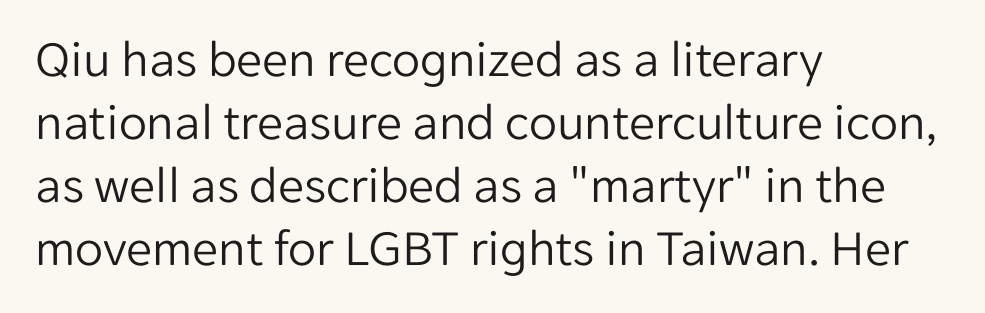
The image shows 52 px light sans-serif type, upright; set left-aligned, line spacing 1.21x, normal letter spacing, not underlined; low stroke contrast and a medium x-height.
